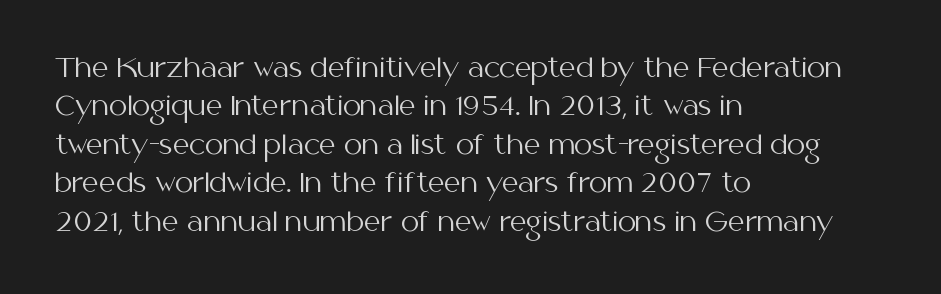
Q: Is the text bold? A: No.
Q: Is the text italic (slanted)? A: No, it is upright.
Q: Is the text underlined? A: No.
Q: How is the paragraph aligned? A: Left-aligned.
Q: Is the spacing between letters normal or unusually wide? A: Normal.
Q: Is the spacing between lines tight, normal or loose? A: Normal.
